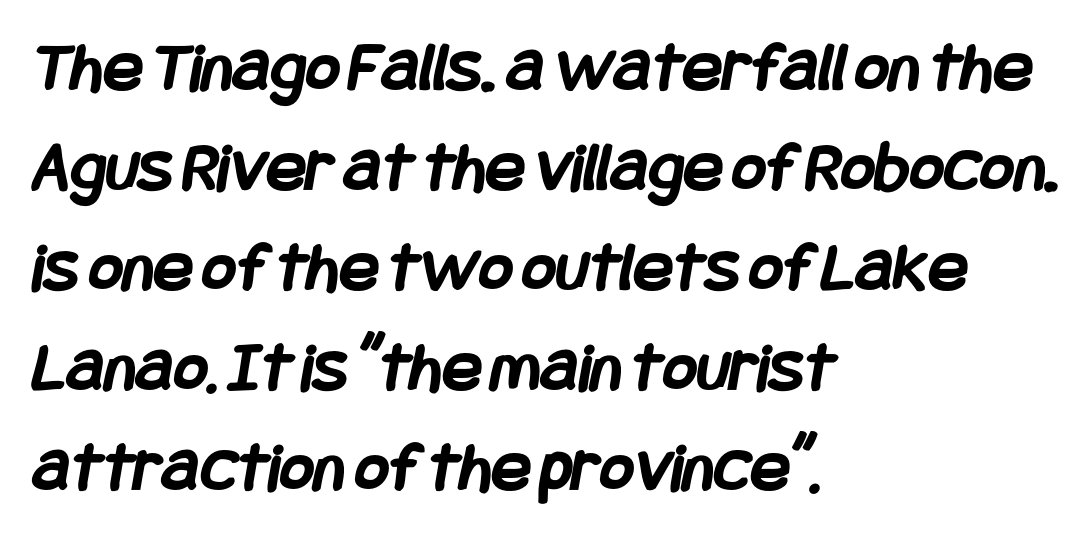
{"serif": "no", "bold": "yes", "weight": "semibold", "width": "condensed", "stroke_contrast": "low", "x_height": "large", "underline": "no", "align": "left", "line_spacing": "normal", "line_spacing_ratio": 1.37, "letter_spacing": "normal", "letter_spacing_em": 0.0, "glyph_px": 73}
